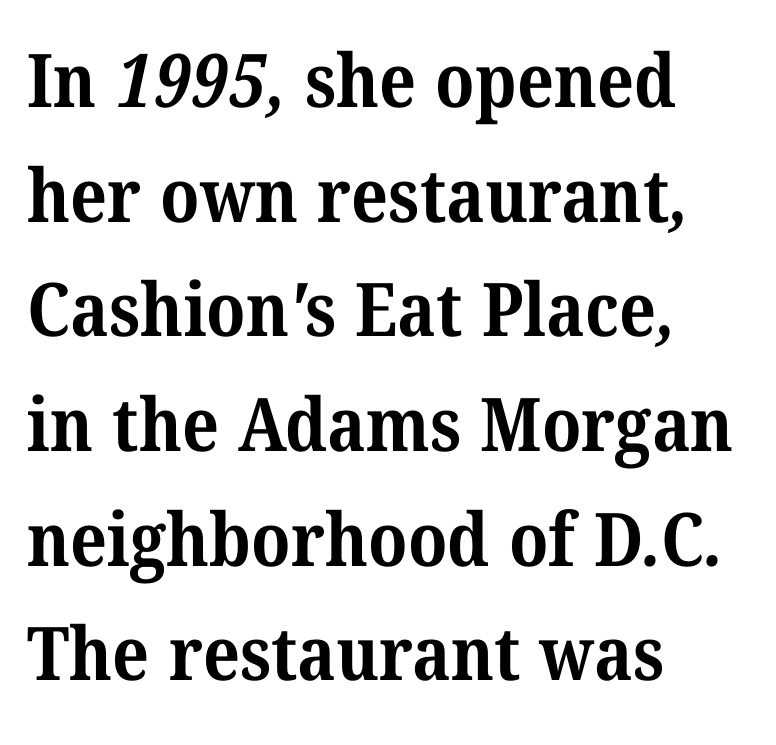
Q: Is the text bold? A: Yes.
Q: Is the typeface a serif or a sans-serif typeface? A: Serif.
Q: Is the text underlined? A: No.
Q: How is the paragraph aligned? A: Left-aligned.
Q: Is the spacing between letters normal or unusually wide? A: Normal.
Q: Is the spacing between lines tight, normal or loose? A: Normal.
Q: Width (condensed, normal, or wide)? A: Normal.
Q: Stroke contrast? A: Medium.
Q: x-height? A: Medium.
Q: Monospaced? A: No.
